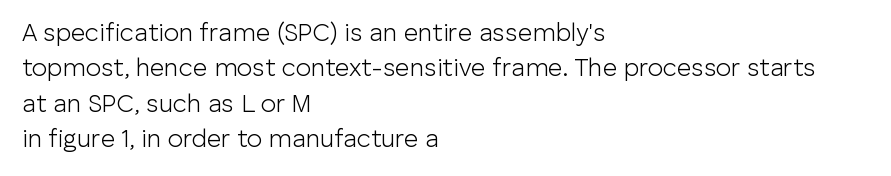
{"italic": "no", "bold": "no", "underline": "no", "align": "left", "line_spacing": "normal", "line_spacing_ratio": 1.42, "letter_spacing": "normal", "letter_spacing_em": 0.0, "glyph_px": 25}
